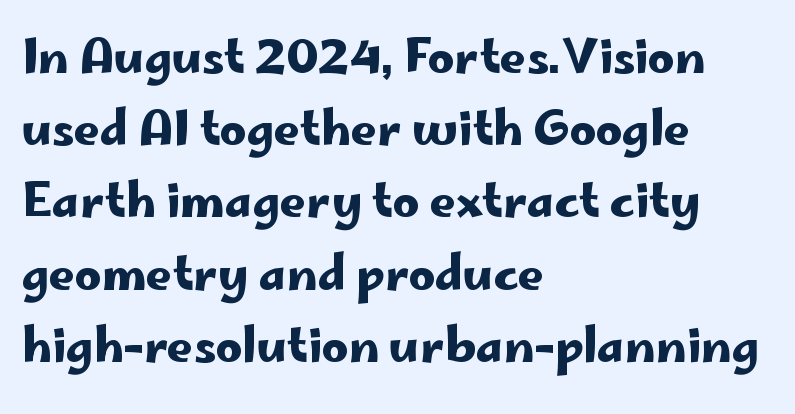
{"serif": "no", "italic": "no", "width": "wide", "stroke_contrast": "low", "x_height": "small", "monospaced": "no", "underline": "no", "align": "left", "line_spacing": "normal", "line_spacing_ratio": 1.57, "letter_spacing": "normal", "letter_spacing_em": 0.0, "glyph_px": 46}
